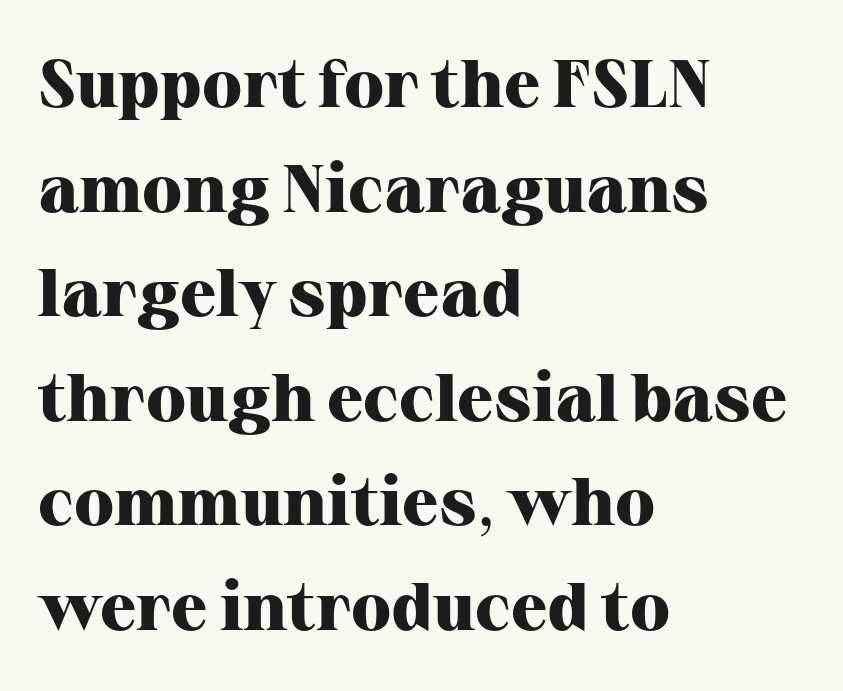
The image shows 67 px heavy serif type, upright; set left-aligned, normal line spacing (1.56x), normal letter spacing, not underlined; high stroke contrast and a medium x-height.
